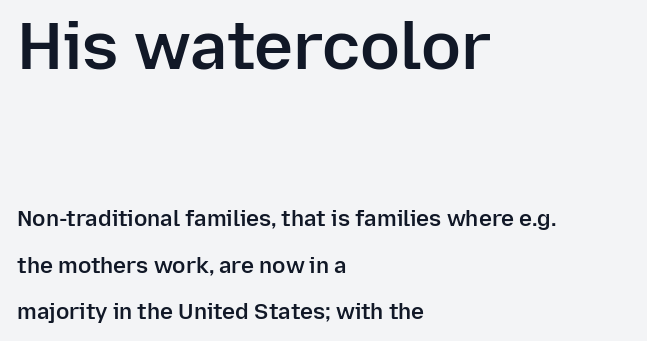
Q: Is the text bold? A: Semi-bold.
Q: Is the text italic (slanted)? A: No, it is upright.
Q: Is the typeface a serif or a sans-serif typeface? A: Sans-serif.
Q: Is the text underlined? A: No.
Q: How is the paragraph aligned? A: Left-aligned.
Q: Is the spacing between letters normal or unusually wide? A: Normal.
Q: Is the spacing between lines tight, normal or loose? A: Loose.
Q: Which block of text is set in a larger size, the first (top) or the second (bottom)? A: The first (top) one.
Q: Width (condensed, normal, or wide)? A: Normal.
Q: Stroke contrast? A: Low.
Q: x-height? A: Medium.
Q: Monospaced? A: No.
